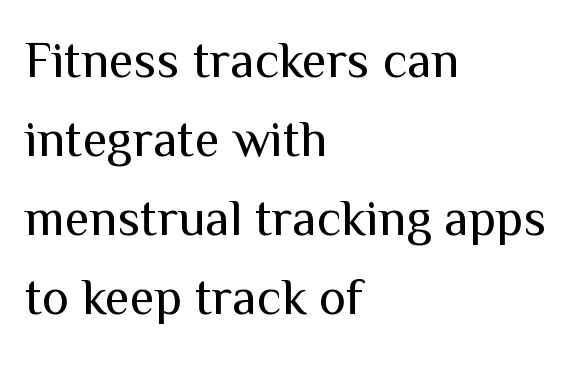
{"serif": "no", "italic": "no", "bold": "no", "weight": "regular", "width": "normal", "stroke_contrast": "medium", "x_height": "medium", "monospaced": "no", "underline": "no", "align": "left", "line_spacing": "normal", "line_spacing_ratio": 1.55, "letter_spacing": "normal", "letter_spacing_em": 0.0, "glyph_px": 51}
